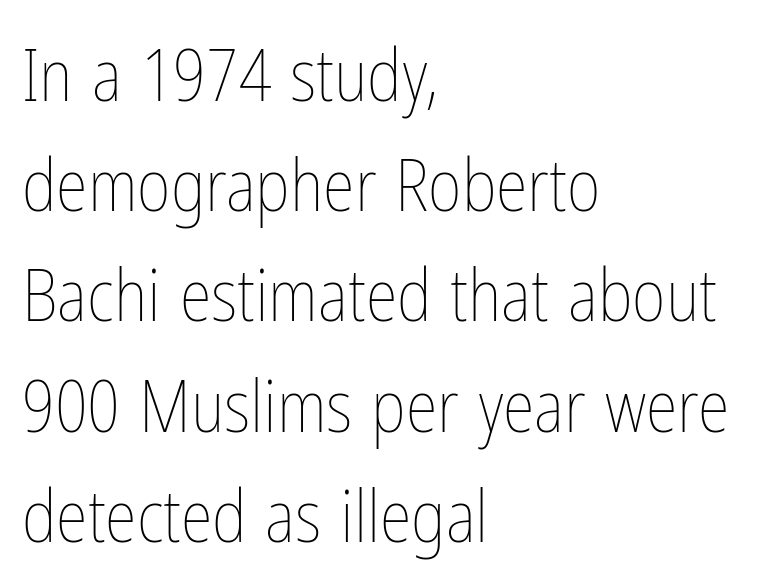
The image shows 73 px thin, condensed type, upright; set left-aligned, normal line spacing (1.51x), normal letter spacing, not underlined; low stroke contrast and a medium x-height.
